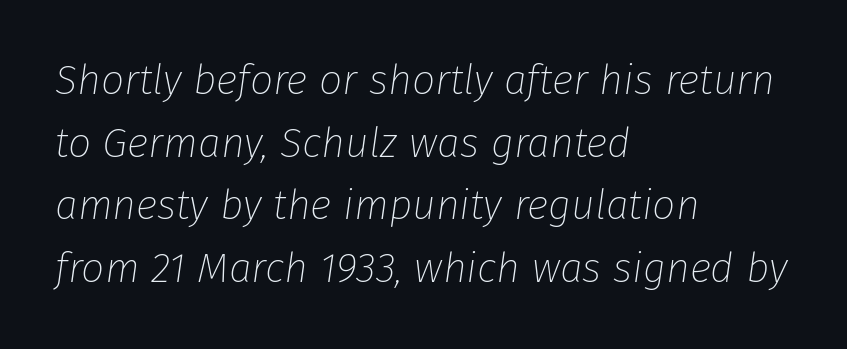
{"italic": "yes", "lean": "right", "slant_degrees": 8, "bold": "no", "weight": "thin", "width": "normal", "stroke_contrast": "low", "x_height": "medium", "monospaced": "no", "underline": "no", "align": "left", "line_spacing": "normal", "line_spacing_ratio": 1.53, "letter_spacing": "normal", "letter_spacing_em": 0.0, "glyph_px": 41}
